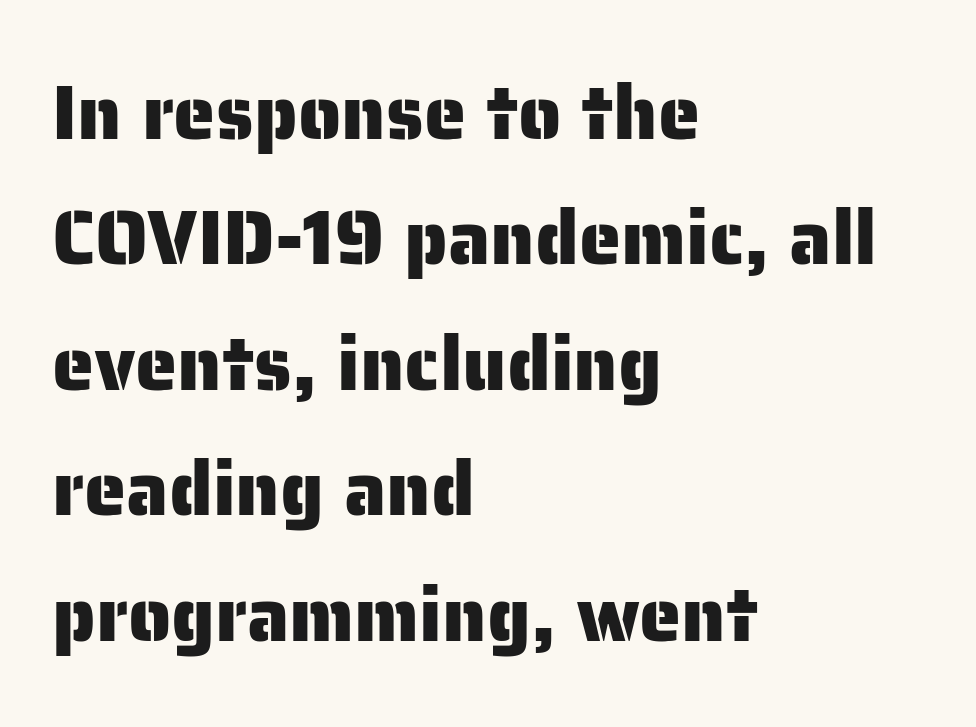
Q: Is the text italic (slanted)? A: No, it is upright.
Q: Is the typeface a serif or a sans-serif typeface? A: Sans-serif.
Q: Is the text underlined? A: No.
Q: How is the paragraph aligned? A: Left-aligned.
Q: Is the spacing between letters normal or unusually wide? A: Normal.
Q: Is the spacing between lines tight, normal or loose? A: Normal.
Q: Width (condensed, normal, or wide)? A: Normal.
Q: Stroke contrast? A: Low.
Q: x-height? A: Medium.
Q: Monospaced? A: No.
